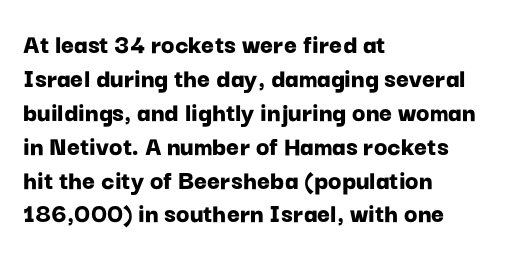
{"serif": "no", "italic": "no", "bold": "yes", "weight": "bold", "width": "normal", "stroke_contrast": "low", "x_height": "medium", "monospaced": "no", "underline": "no", "align": "left", "line_spacing_ratio": 1.21, "letter_spacing": "normal", "letter_spacing_em": 0.0, "glyph_px": 28}
